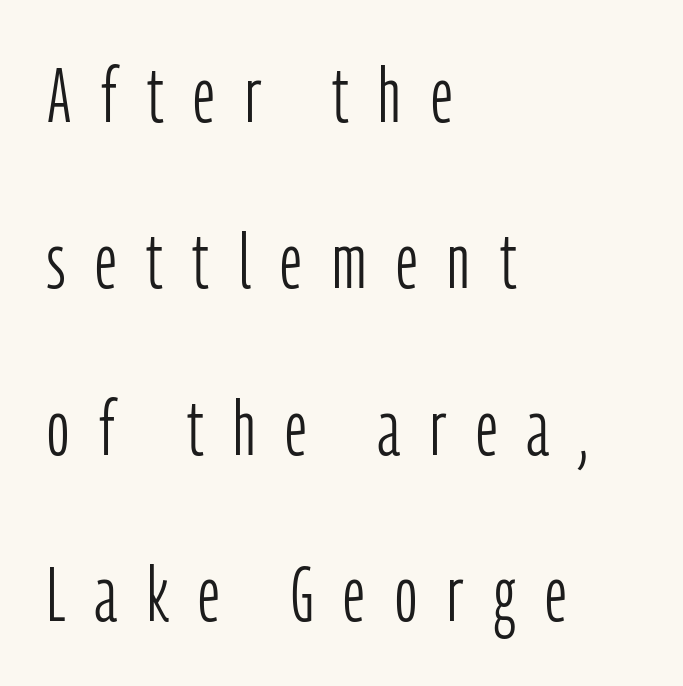
Q: Is the text bold? A: No.
Q: Is the text italic (slanted)? A: No, it is upright.
Q: Is the typeface a serif or a sans-serif typeface? A: Sans-serif.
Q: Is the text underlined? A: No.
Q: How is the paragraph aligned? A: Left-aligned.
Q: Is the spacing between letters normal or unusually wide? A: Unusually wide.
Q: Is the spacing between lines tight, normal or loose? A: Loose.
Q: Width (condensed, normal, or wide)? A: Condensed.
Q: Stroke contrast? A: Low.
Q: x-height? A: Medium.
Q: Monospaced? A: No.
